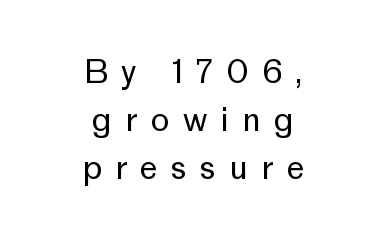
{"serif": "no", "italic": "no", "bold": "no", "weight": "regular", "width": "normal", "stroke_contrast": "low", "x_height": "medium", "monospaced": "no", "underline": "no", "align": "center", "line_spacing": "normal", "line_spacing_ratio": 1.5, "letter_spacing": "wide", "letter_spacing_em": 0.41, "glyph_px": 32}
